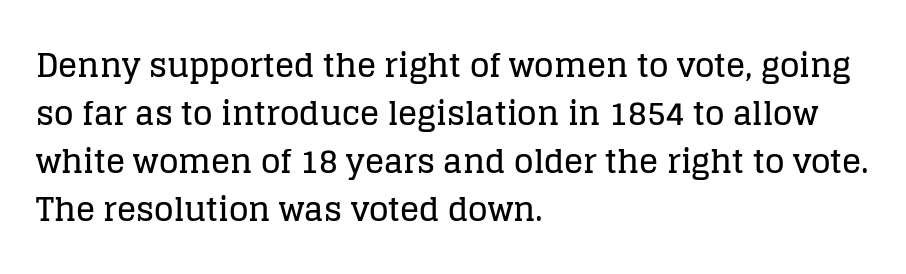
The image shows 32 px serif type, upright; set left-aligned, normal line spacing (1.5x), normal letter spacing, not underlined; low stroke contrast and a large x-height.
